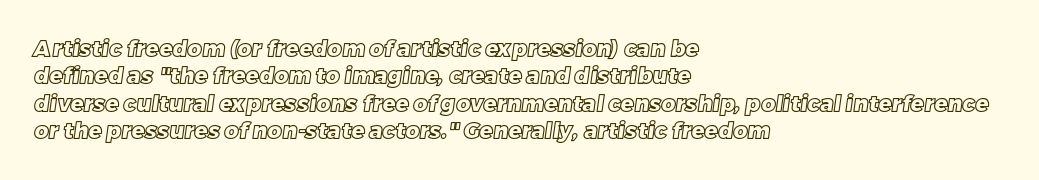
The image shows 22 px text type; set left-aligned, line spacing 1.24x, normal letter spacing, not underlined.
